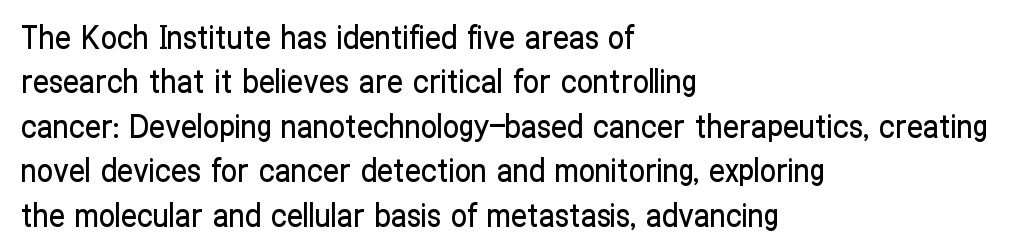
Reading down the column, the eye jumps a familiar distance to each next line. Posture: straight, roman, zero tilt. No word sits above an underline. The passage shown is typed in a proportional face where columns would drift.
